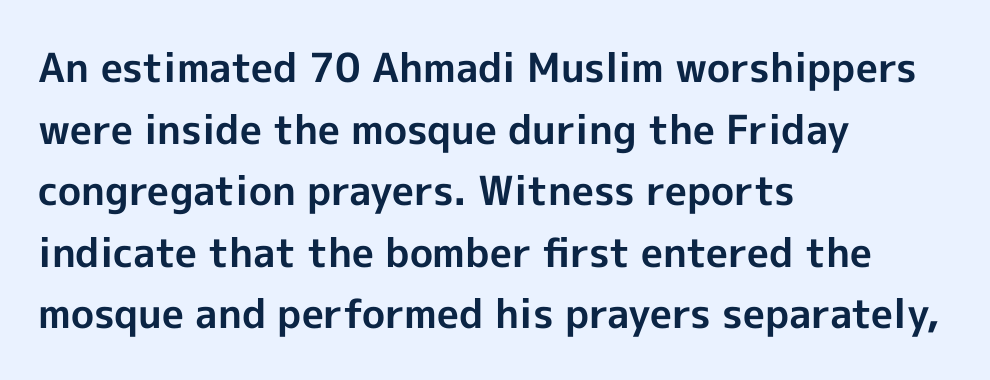
The image shows 40 px bold sans-serif type, upright; set left-aligned, normal line spacing (1.54x), normal letter spacing, not underlined; a medium x-height.
